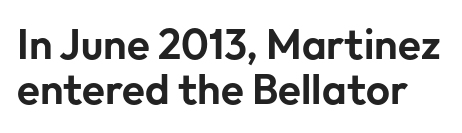
The image shows 42 px sans-serif type, upright; set tight line spacing (1.08x), normal letter spacing, not underlined; low stroke contrast and a medium x-height.
